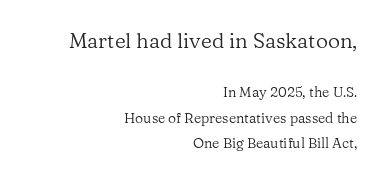
Each stroke keeps to a modest, everyday thickness or less. Look at the tracking — it's just the regular setting, nothing added. A typesetter would mark this as roman, not italic. This rendering features lettering with no underline.
